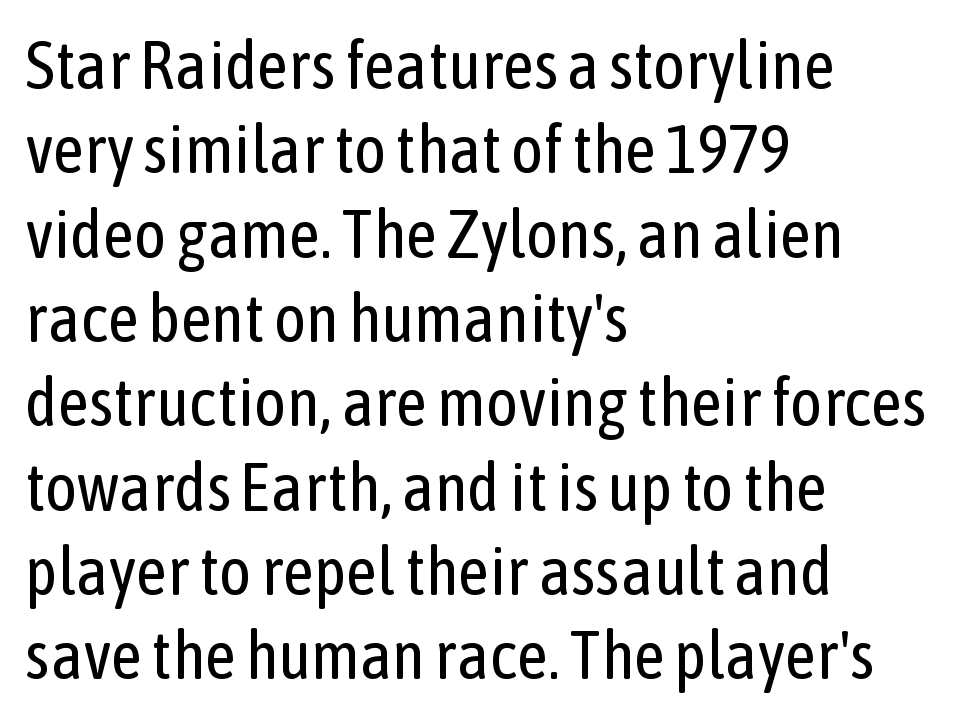
The image shows 68 px regular-weight, condensed sans-serif type, upright; set left-aligned, line spacing 1.24x, normal letter spacing, not underlined; low stroke contrast and a medium x-height.
